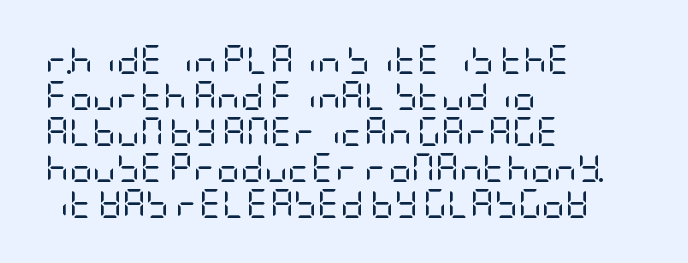
{"serif": "no", "italic": "no", "bold": "no", "weight": "regular", "width": "condensed", "stroke_contrast": "low", "x_height": "large", "underline": "no", "align": "left", "line_spacing_ratio": 1.24, "letter_spacing": "normal", "letter_spacing_em": 0.0, "glyph_px": 29}
